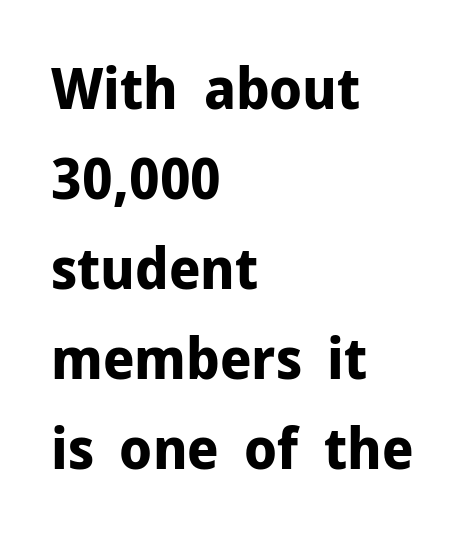
{"serif": "no", "italic": "no", "bold": "yes", "weight": "bold", "width": "normal", "stroke_contrast": "low", "x_height": "medium", "monospaced": "no", "underline": "no", "align": "left", "line_spacing": "normal", "line_spacing_ratio": 1.58, "letter_spacing": "normal", "letter_spacing_em": 0.0, "glyph_px": 57}
